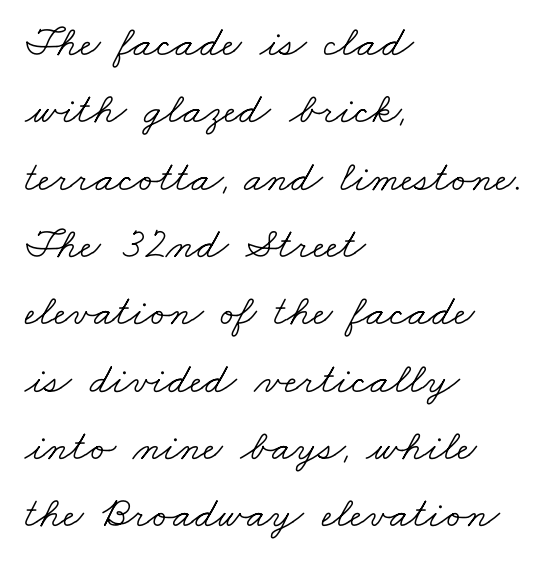
{"serif": "yes", "bold": "no", "weight": "light", "width": "wide", "stroke_contrast": "low", "x_height": "small", "monospaced": "no", "underline": "no", "align": "left", "line_spacing": "normal", "line_spacing_ratio": 1.53, "letter_spacing": "normal", "letter_spacing_em": 0.0, "glyph_px": 44}
